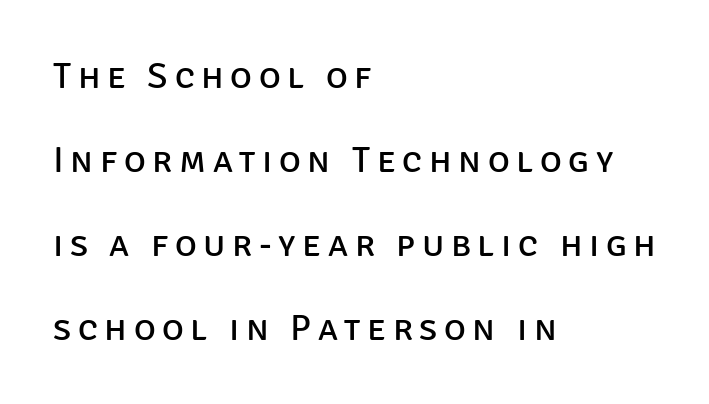
Q: Is the text bold? A: No.
Q: Is the text italic (slanted)? A: No, it is upright.
Q: Is the typeface a serif or a sans-serif typeface? A: Sans-serif.
Q: Is the text underlined? A: No.
Q: How is the paragraph aligned? A: Left-aligned.
Q: Is the spacing between lines tight, normal or loose? A: Loose.
Q: Width (condensed, normal, or wide)? A: Normal.
Q: Stroke contrast? A: Low.
Q: x-height? A: Large.
Q: Monospaced? A: No.
